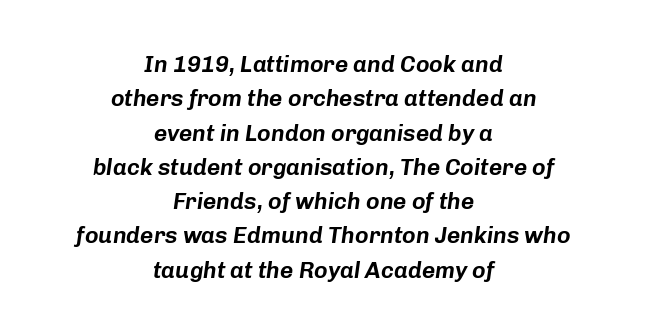
Default kerning and tracking; the words read as compact shapes. The lines in this sample share a center point and differ in where they start and stop. Would a proofreader flag this as italicized? Yes. Letters rest on an invisible, unmarked baseline. Vertical spacing — default.
